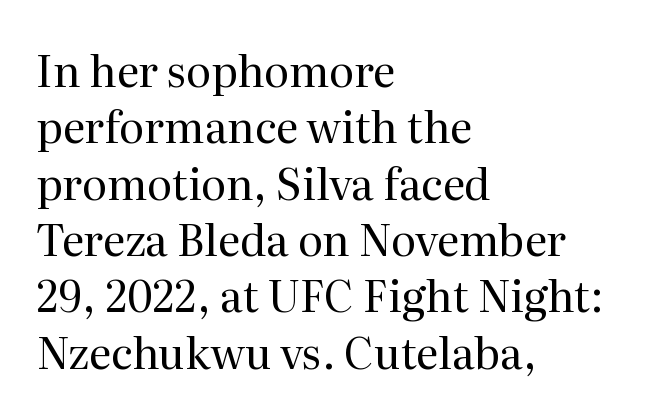
{"serif": "yes", "italic": "no", "bold": "no", "weight": "regular", "width": "normal", "stroke_contrast": "medium", "x_height": "medium", "monospaced": "no", "underline": "no", "align": "left", "line_spacing": "normal", "line_spacing_ratio": 1.31, "letter_spacing": "normal", "letter_spacing_em": 0.0, "glyph_px": 43}
